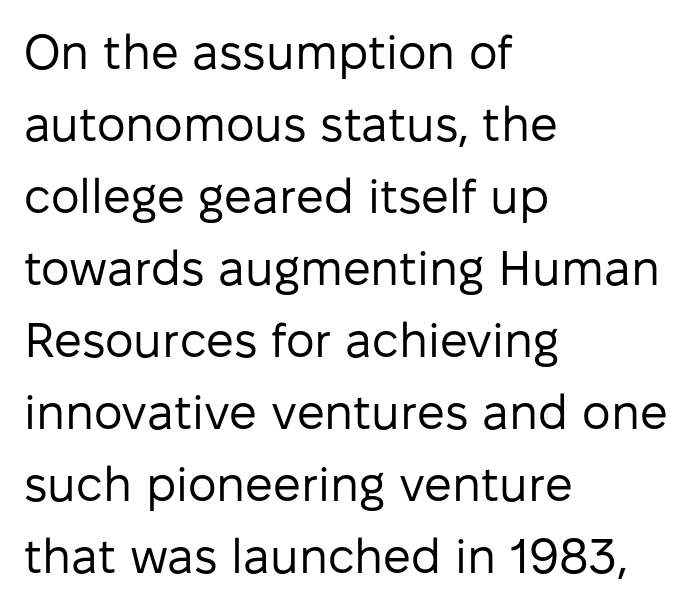
The image shows 49 px regular-weight sans-serif type, upright; set left-aligned, normal line spacing (1.47x), normal letter spacing, not underlined; low stroke contrast and a medium x-height.
